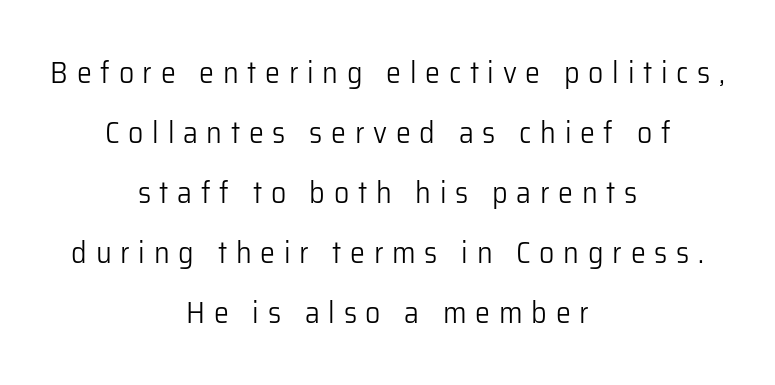
{"serif": "no", "italic": "no", "bold": "no", "weight": "light", "width": "normal", "stroke_contrast": "low", "x_height": "medium", "monospaced": "no", "underline": "no", "align": "center", "line_spacing": "loose", "line_spacing_ratio": 2.0, "letter_spacing": "wide", "letter_spacing_em": 0.29, "glyph_px": 30}
